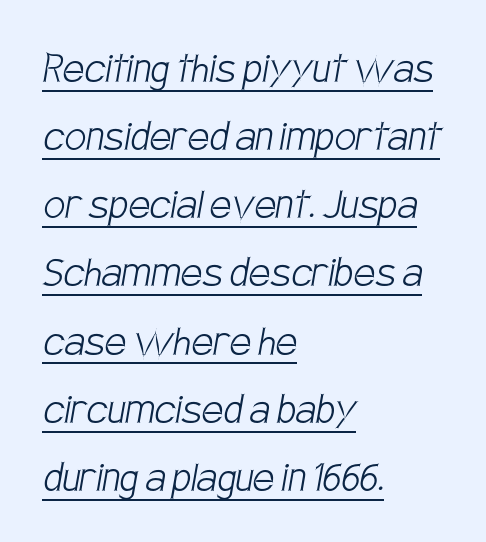
The image shows 48 px light, condensed sans-serif type; set left-aligned, normal line spacing (1.42x), normal letter spacing, underlined; low stroke contrast and a large x-height.
